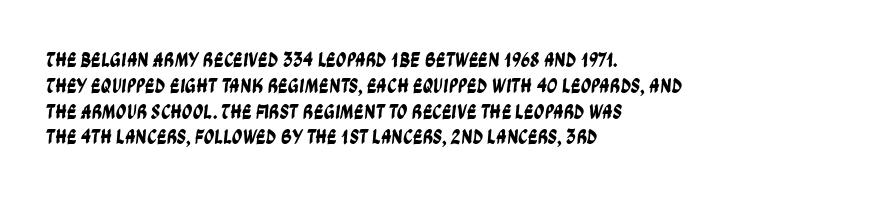
You could call the tracking neutral — neither tight nor loose. The glyphs are unaccompanied by any horizontal stroke below them. Each line starts at the same left margin while the right side varies.
